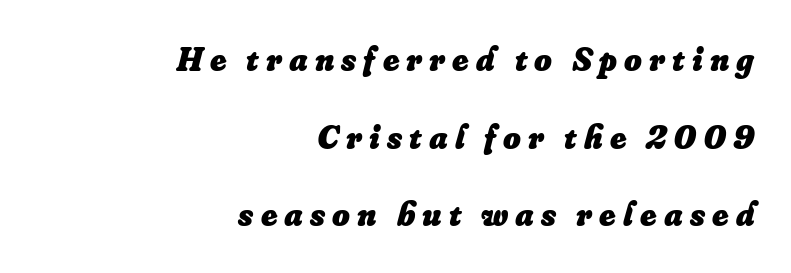
Tracking value appears strongly positive — letters spread wide. The space directly below the letters is spotless. The letters advance in unequal steps, a hallmark of proportional type. A student would call this right alignment; a typographer would say flush right, rag left. Set as a true bold cut, around the 700 mark.
